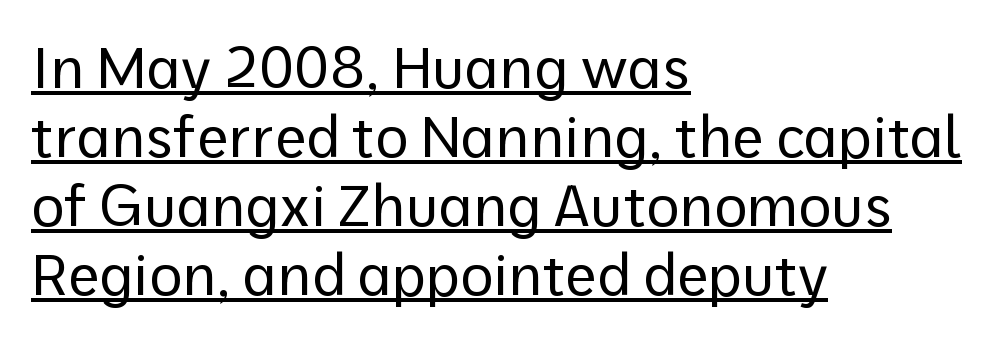
The image shows 57 px regular-weight sans-serif type, upright; set left-aligned, line spacing 1.21x, normal letter spacing, underlined; low stroke contrast and a medium x-height.
